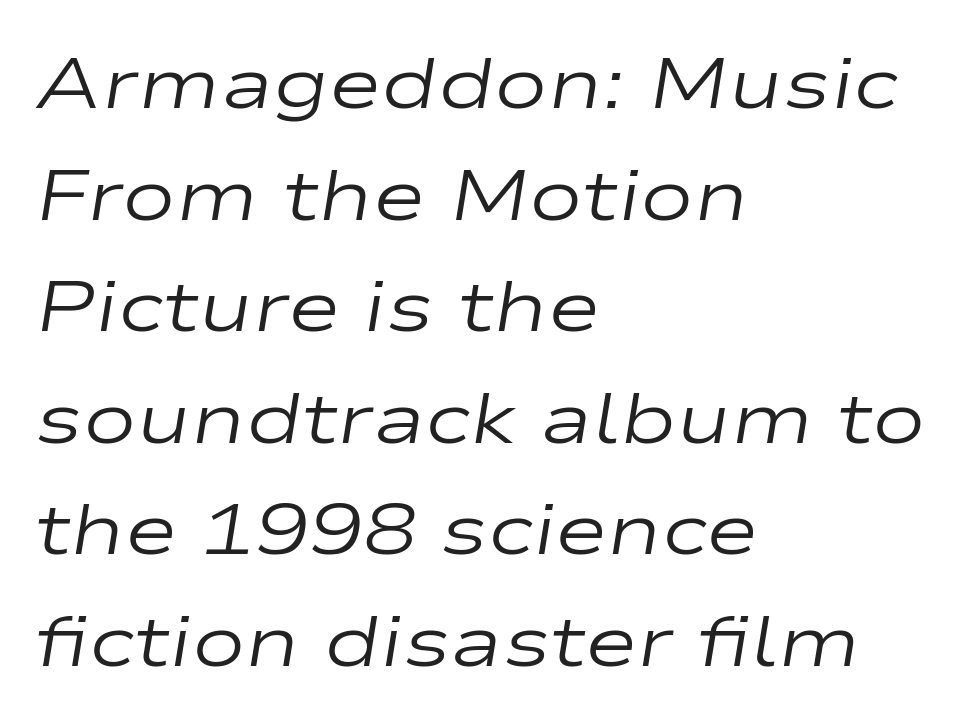
Horizontal alignment here is leftward, the default for most running prose. Caption: standard tracking, unaltered. Whoever set this chose a conventional vertical rhythm. The font's italic variant was chosen for this text. Think of a printed novel: that variable character pitch is what you see here. Heaviness? Minimal to ordinary, like unemphasized prose.
